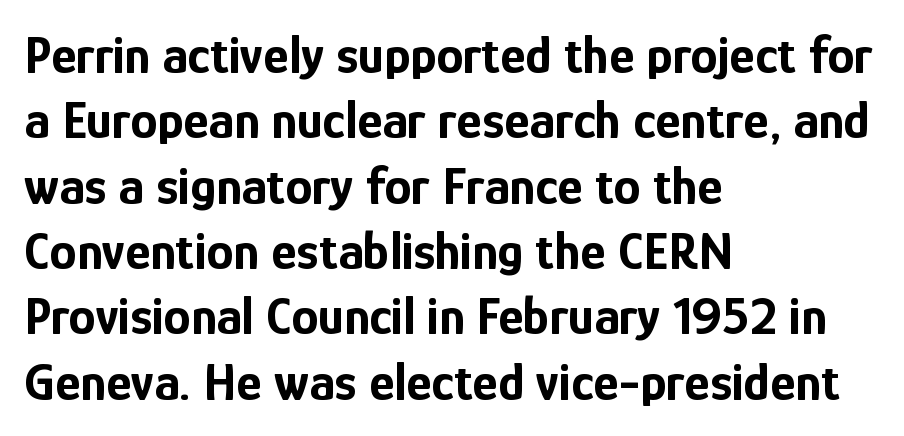
Q: Is the text bold? A: Yes.
Q: Is the text italic (slanted)? A: No, it is upright.
Q: Is the typeface a serif or a sans-serif typeface? A: Sans-serif.
Q: Is the text underlined? A: No.
Q: How is the paragraph aligned? A: Left-aligned.
Q: Is the spacing between letters normal or unusually wide? A: Normal.
Q: Width (condensed, normal, or wide)? A: Condensed.
Q: Stroke contrast? A: Low.
Q: x-height? A: Medium.
Q: Monospaced? A: No.
